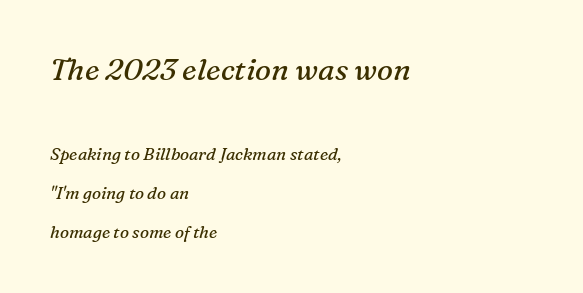
Horizontal bands of white between lines are thick stripes. The paragraph shown leans on its left margin. This rendering leaves character spacing at its baseline value. The face used here is proportionally spaced, like ordinary book or web type. Emphasis-style slanted type is in use. Look at the bottom of the vertical strokes: they flare into serifs here.
